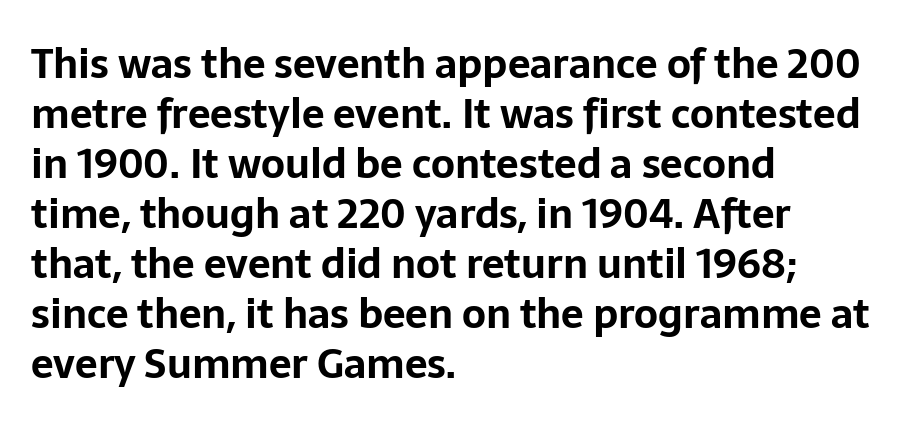
Looks like regular typesetting: each glyph gets only the width it needs. The rendering uses a moderate line-height, typical for paragraphs. Upright lettering throughout. Descenders are the only things crossing below the line. How are the letters spaced? Ordinarily, with no added tracking.
